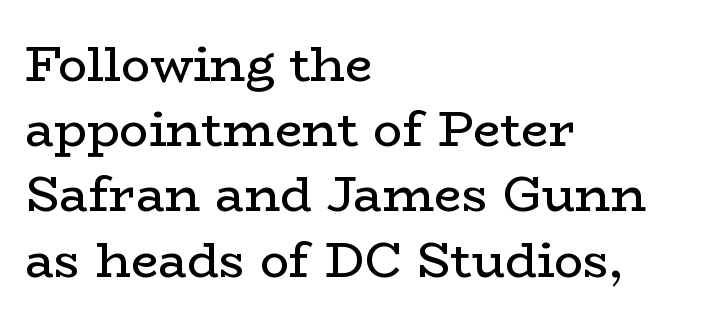
The face used here is rendered with its standard letterfit. The paragraph has a hard left edge and a soft right edge. The typography opts for an upright posture over an oblique one. Note the varied advance widths — an 'i' is clearly narrower than an 'm'. Is this a heavy cut? Hardly; it is regular or lighter.
